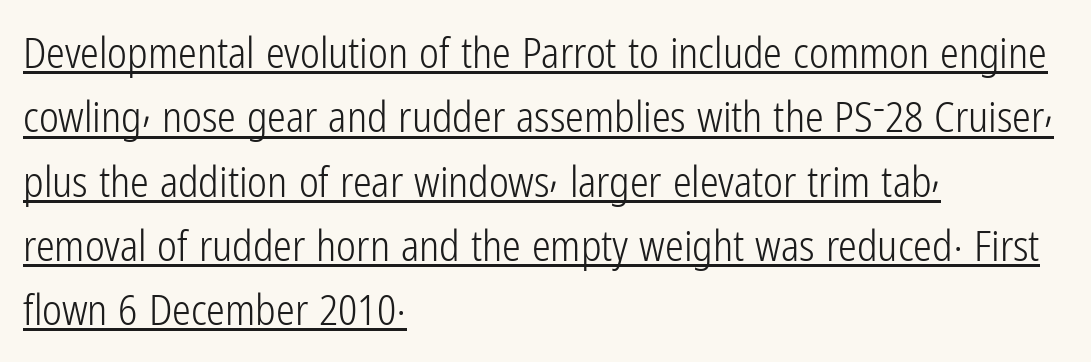
{"serif": "no", "italic": "no", "bold": "no", "weight": "light", "width": "condensed", "stroke_contrast": "low", "x_height": "medium", "monospaced": "no", "underline": "yes", "align": "left", "line_spacing": "normal", "line_spacing_ratio": 1.53, "letter_spacing": "normal", "letter_spacing_em": 0.0, "glyph_px": 42}
